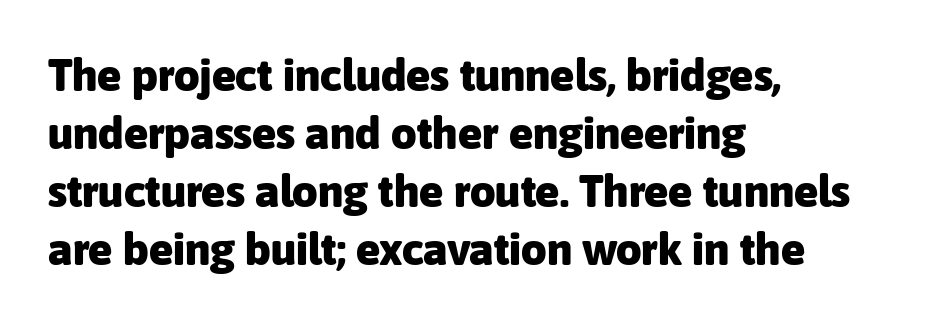
The image shows 45 px heavy sans-serif type, upright; set left-aligned, normal line spacing (1.29x), normal letter spacing, not underlined; low stroke contrast and a medium x-height.
